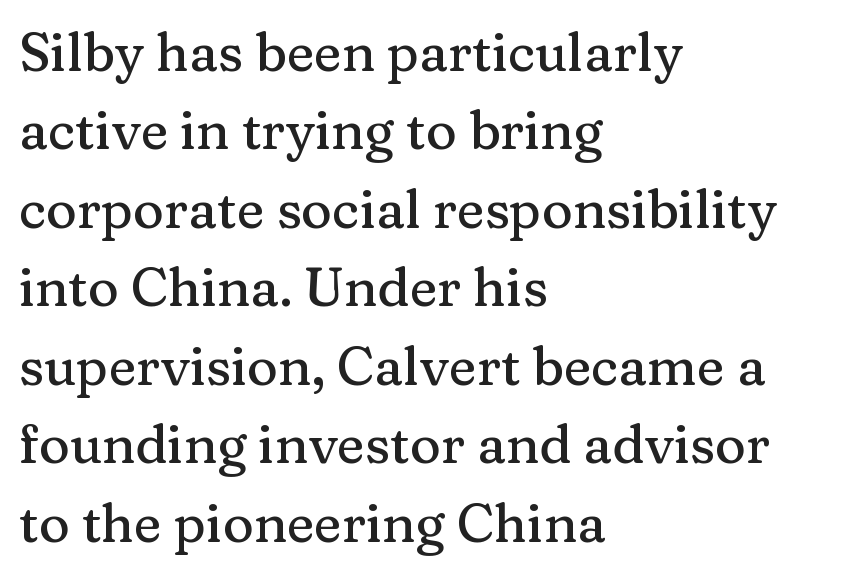
The image shows 53 px serif type, upright; set left-aligned, normal line spacing (1.48x), normal letter spacing, not underlined; medium stroke contrast and a medium x-height.
